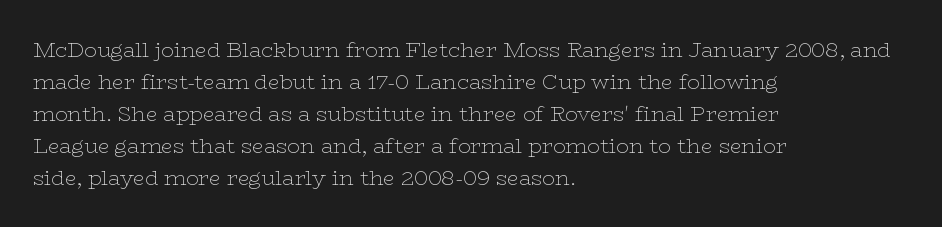
Vertical strokes here are truly vertical. The paragraph has a hard left edge and a soft right edge. The rendering uses a moderate line-height, typical for paragraphs. The cut favours lightness, reaching ordinary text weight at its darkest.
